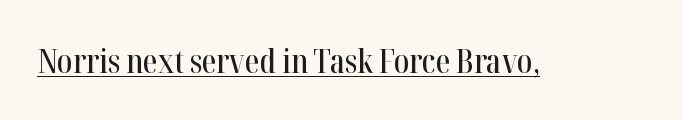
Q: Is the text italic (slanted)? A: No, it is upright.
Q: Is the typeface a serif or a sans-serif typeface? A: Serif.
Q: Is the text underlined? A: Yes.
Q: Is the spacing between letters normal or unusually wide? A: Normal.
Q: Width (condensed, normal, or wide)? A: Condensed.
Q: Stroke contrast? A: High.
Q: x-height? A: Medium.
Q: Monospaced? A: No.
